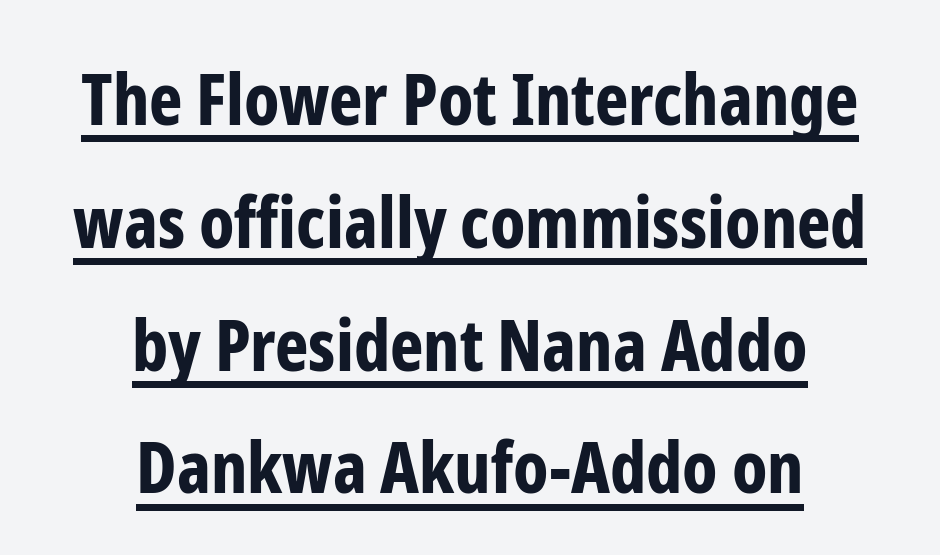
{"serif": "no", "italic": "no", "bold": "yes", "weight": "bold", "width": "condensed", "stroke_contrast": "low", "x_height": "medium", "monospaced": "no", "underline": "yes", "align": "center", "line_spacing_ratio": 1.73, "letter_spacing": "normal", "letter_spacing_em": 0.0, "glyph_px": 71}
